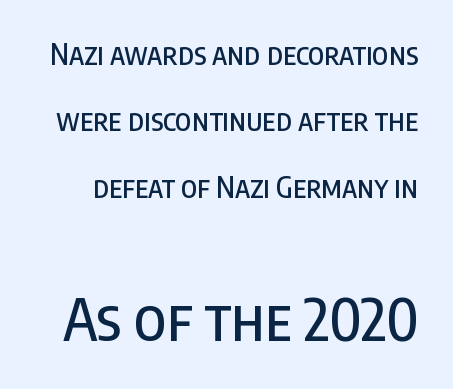
{"serif": "no", "italic": "no", "width": "condensed", "stroke_contrast": "low", "x_height": "large", "monospaced": "no", "underline": "no", "line_spacing": "loose", "line_spacing_ratio": 2.29, "letter_spacing": "normal", "letter_spacing_em": 0.0, "larger_block": "second", "size_ratio": 2.0, "glyph_px": 58}
